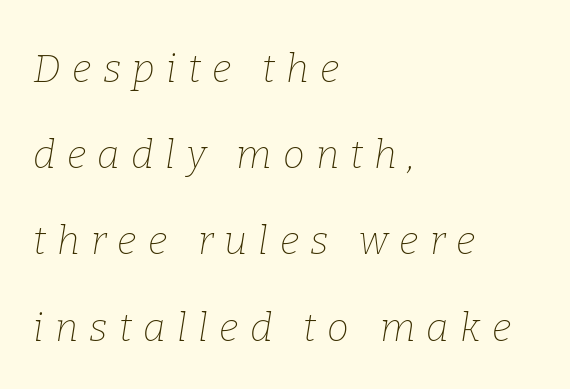
{"serif": "yes", "italic": "yes", "lean": "right", "slant_degrees": 9, "bold": "no", "weight": "thin", "width": "normal", "stroke_contrast": "low", "x_height": "medium", "monospaced": "no", "underline": "no", "align": "left", "line_spacing": "loose", "line_spacing_ratio": 2.21, "letter_spacing": "wide", "letter_spacing_em": 0.29, "glyph_px": 39}
